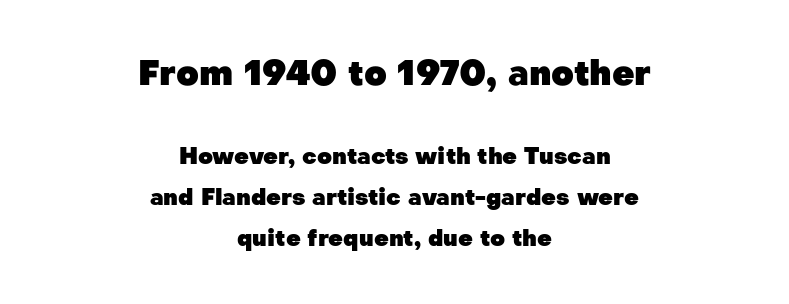
The image shows 35 px heavy sans-serif type, upright; set centered, line spacing 1.79x, normal letter spacing, not underlined; the first (top) block is 1.52x larger; low stroke contrast and a medium x-height.
